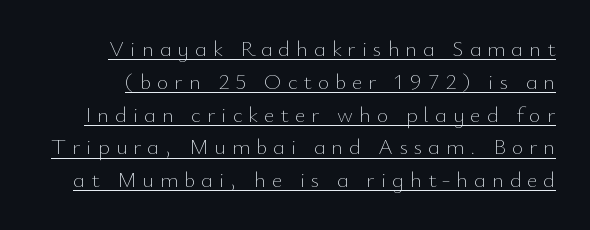
The image shows 22 px text type, upright; set normal line spacing (1.49x), unusually wide letter spacing (+0.28 em), underlined.
